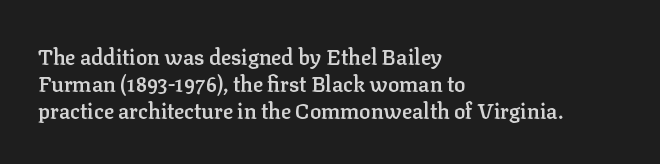
The image shows 21 px text type, upright; set left-aligned, normal line spacing (1.28x), normal letter spacing, not underlined.
